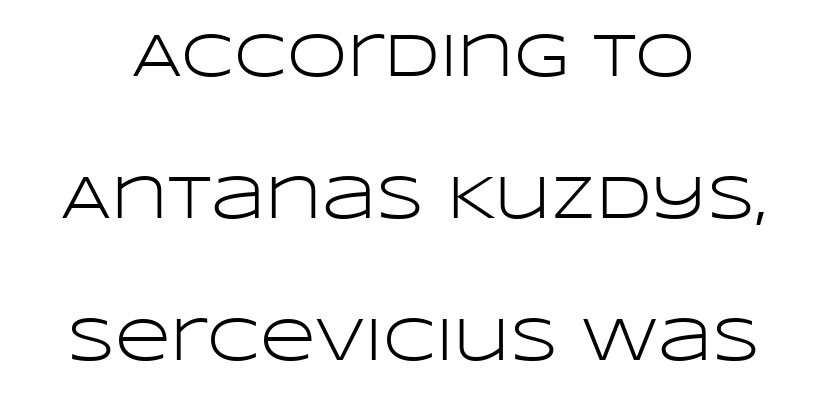
{"serif": "no", "italic": "no", "bold": "no", "weight": "light", "width": "wide", "stroke_contrast": "low", "x_height": "large", "monospaced": "no", "underline": "no", "align": "center", "line_spacing": "loose", "line_spacing_ratio": 2.33, "letter_spacing": "normal", "letter_spacing_em": 0.0, "glyph_px": 61}
